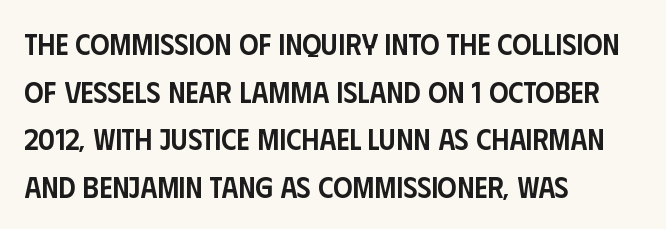
{"serif": "no", "italic": "no", "bold": "semi", "weight": "semibold", "width": "condensed", "stroke_contrast": "low", "x_height": "large", "monospaced": "no", "underline": "no", "align": "left", "line_spacing": "normal", "line_spacing_ratio": 1.59, "letter_spacing": "normal", "letter_spacing_em": 0.0, "glyph_px": 30}
